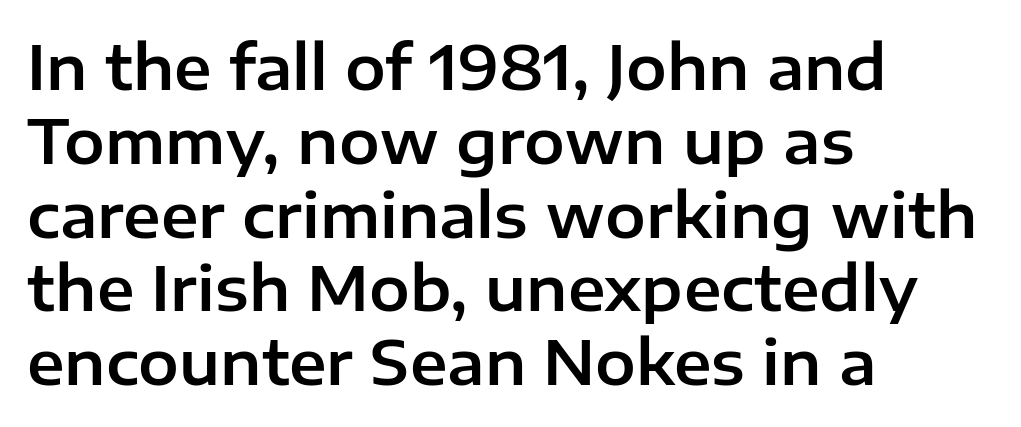
{"serif": "no", "italic": "no", "width": "normal", "stroke_contrast": "low", "x_height": "medium", "monospaced": "no", "underline": "no", "align": "left", "line_spacing_ratio": 1.21, "letter_spacing": "normal", "letter_spacing_em": 0.0, "glyph_px": 61}
